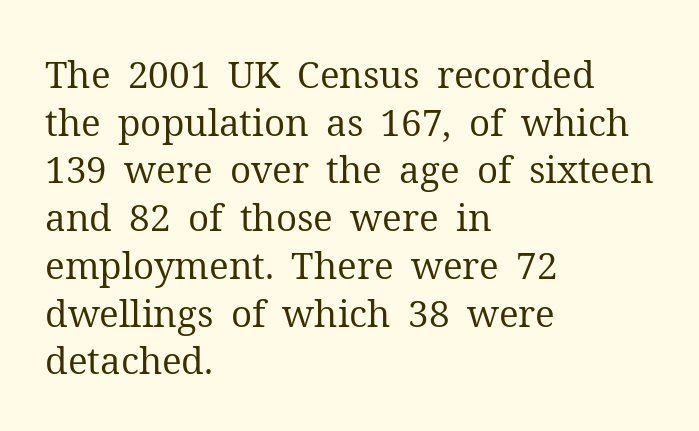
{"serif": "yes", "italic": "no", "bold": "no", "weight": "regular", "width": "normal", "stroke_contrast": "medium", "x_height": "medium", "monospaced": "no", "underline": "no", "align": "left", "line_spacing": "normal", "line_spacing_ratio": 1.29, "letter_spacing": "normal", "letter_spacing_em": 0.0, "glyph_px": 37}
